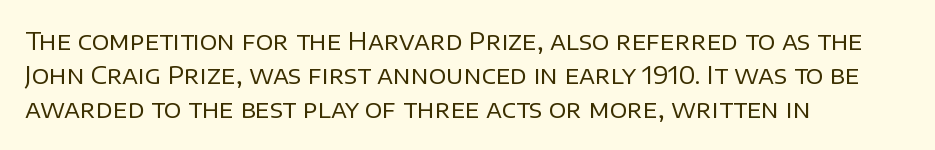
Just letters on the line, the space beneath them empty. The lines sit at an ordinary, default distance from one another. Reading down the block, your eye returns to a fixed left position each line. Think standard paragraph weight, or any step lighter than that.
